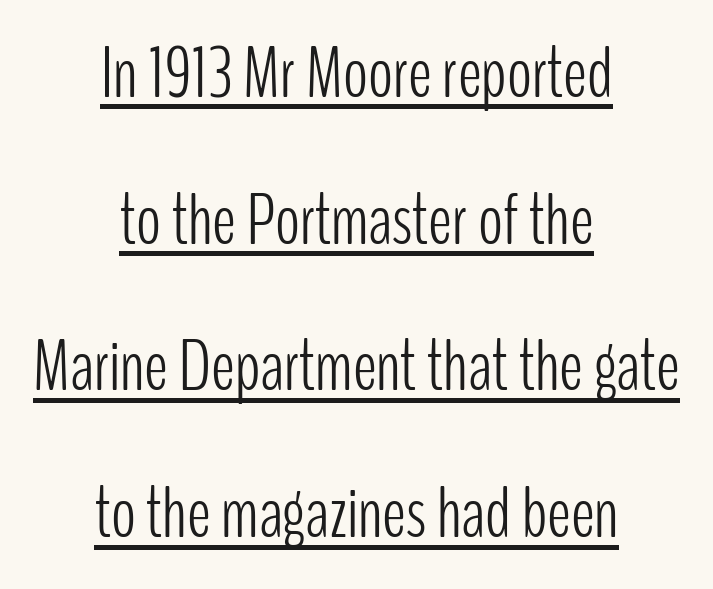
Q: Is the text bold? A: No.
Q: Is the text italic (slanted)? A: No, it is upright.
Q: Is the typeface a serif or a sans-serif typeface? A: Sans-serif.
Q: Is the text underlined? A: Yes.
Q: How is the paragraph aligned? A: Centered.
Q: Is the spacing between letters normal or unusually wide? A: Normal.
Q: Is the spacing between lines tight, normal or loose? A: Loose.
Q: Width (condensed, normal, or wide)? A: Condensed.
Q: Stroke contrast? A: Low.
Q: x-height? A: Medium.
Q: Monospaced? A: No.
